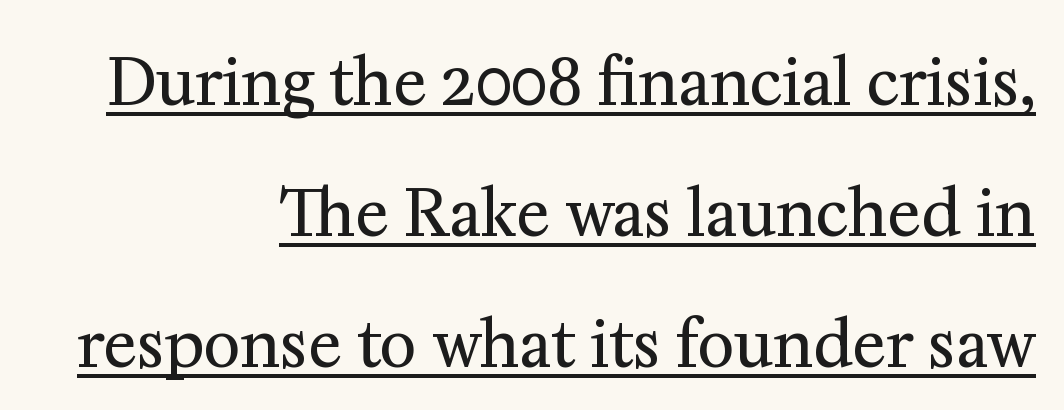
Q: Is the text bold? A: No.
Q: Is the text italic (slanted)? A: No, it is upright.
Q: Is the typeface a serif or a sans-serif typeface? A: Serif.
Q: Is the text underlined? A: Yes.
Q: How is the paragraph aligned? A: Right-aligned.
Q: Is the spacing between letters normal or unusually wide? A: Normal.
Q: Is the spacing between lines tight, normal or loose? A: Loose.
Q: Width (condensed, normal, or wide)? A: Normal.
Q: Stroke contrast? A: Medium.
Q: x-height? A: Medium.
Q: Monospaced? A: No.
